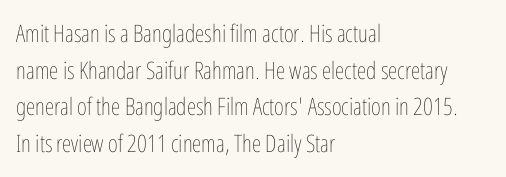
The image shows 24 px text type, upright; set left-aligned, normal line spacing (1.53x), normal letter spacing, not underlined.
